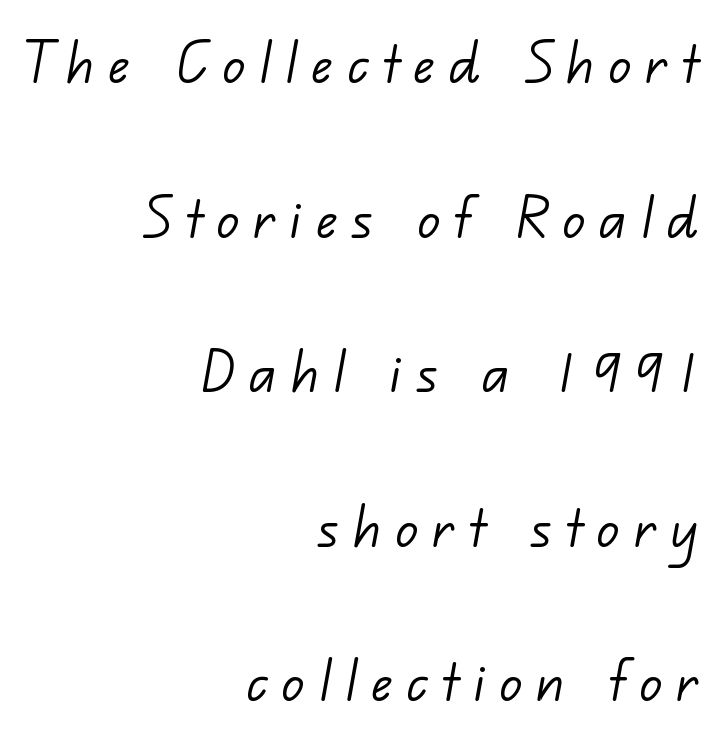
{"serif": "no", "bold": "no", "weight": "light", "width": "normal", "stroke_contrast": "low", "x_height": "small", "monospaced": "no", "underline": "no", "align": "right", "line_spacing": "loose", "line_spacing_ratio": 2.24, "letter_spacing": "wide", "letter_spacing_em": 0.21, "glyph_px": 69}
